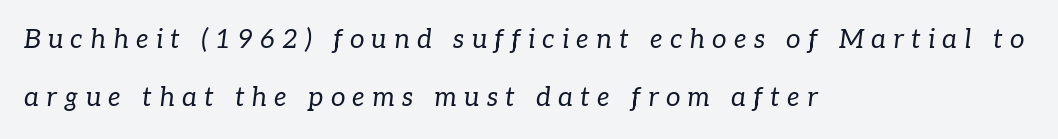
The image shows 26 px text type, italic (leaning right); set left-aligned, loose line spacing (2.24x), unusually wide letter spacing (+0.28 em), not underlined.
